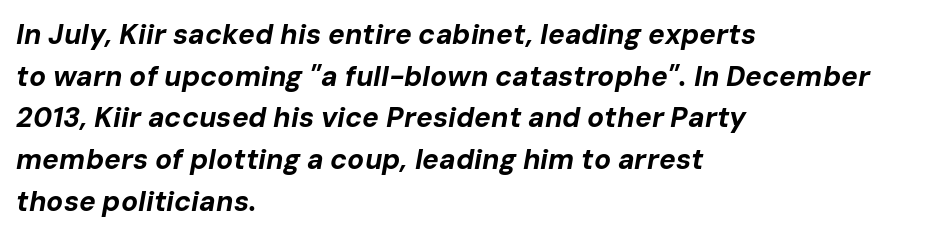
The lines are quadded left. How heavy is the stroke? Heavy — this is a bold. You could not count columns in this text — the font is proportionally spaced. The rendering uses a moderate line-height, typical for paragraphs.
